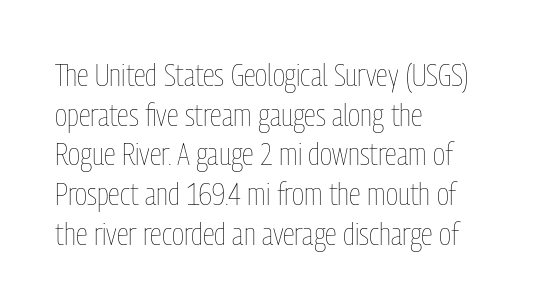
The image shows 31 px thin, condensed type, upright; set left-aligned, normal line spacing (1.28x), normal letter spacing, not underlined; low stroke contrast and a medium x-height.
